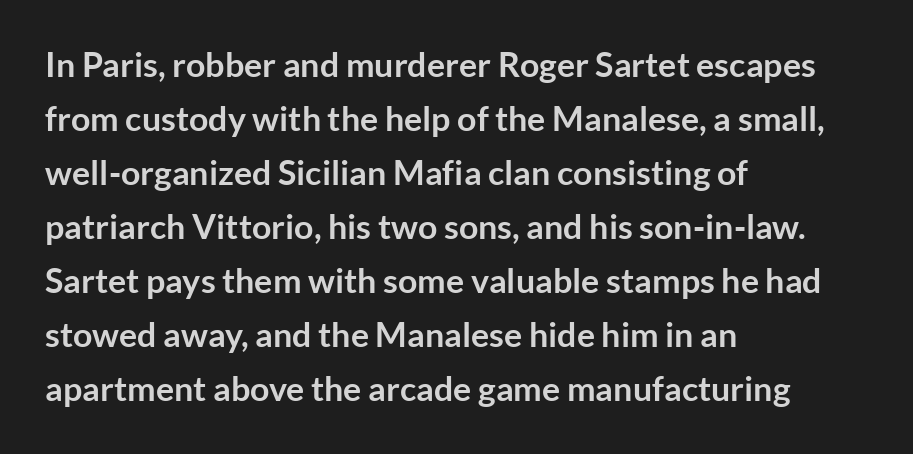
The image shows 34 px semibold sans-serif type, upright; set left-aligned, normal line spacing (1.59x), normal letter spacing, not underlined; low stroke contrast and a medium x-height.
